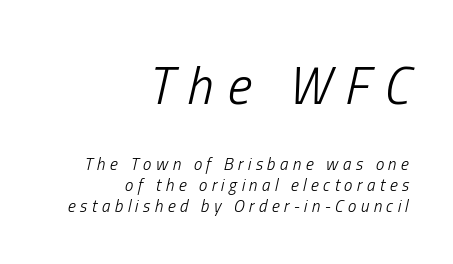
The image shows 52 px light, condensed type, italic (leaning right); set right-aligned, line spacing 1.22x, unusually wide letter spacing (+0.26 em), not underlined; the first (top) block is 3.06x larger; low stroke contrast and a medium x-height.
